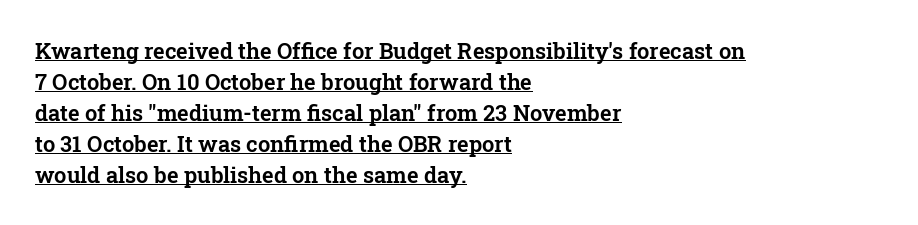
The image shows 22 px text type, upright; set left-aligned, normal line spacing (1.41x), normal letter spacing, underlined.
